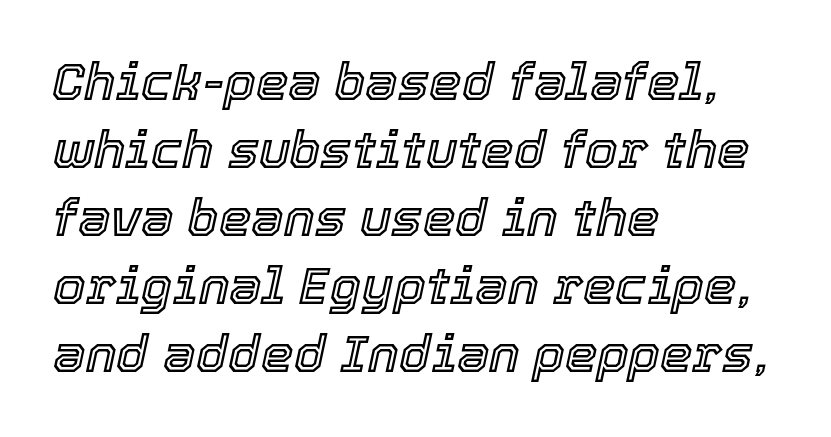
Q: Is the text italic (slanted)? A: Yes, it leans right by about 12 degrees.
Q: Is the text underlined? A: No.
Q: How is the paragraph aligned? A: Left-aligned.
Q: Is the spacing between letters normal or unusually wide? A: Normal.
Q: Is the spacing between lines tight, normal or loose? A: Normal.
Q: Width (condensed, normal, or wide)? A: Normal.
Q: x-height? A: Medium.
Q: Monospaced? A: No.
